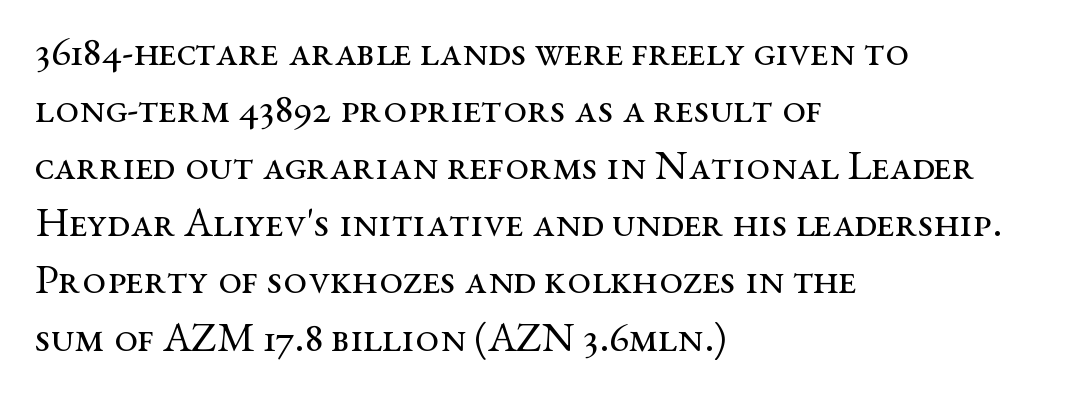
Glyph-to-glyph distance matches everyday printed text. Letters rest on an invisible, unmarked baseline. No italicization has been applied; the sample stays upright. The rendering anchors every line to the left-hand side.
